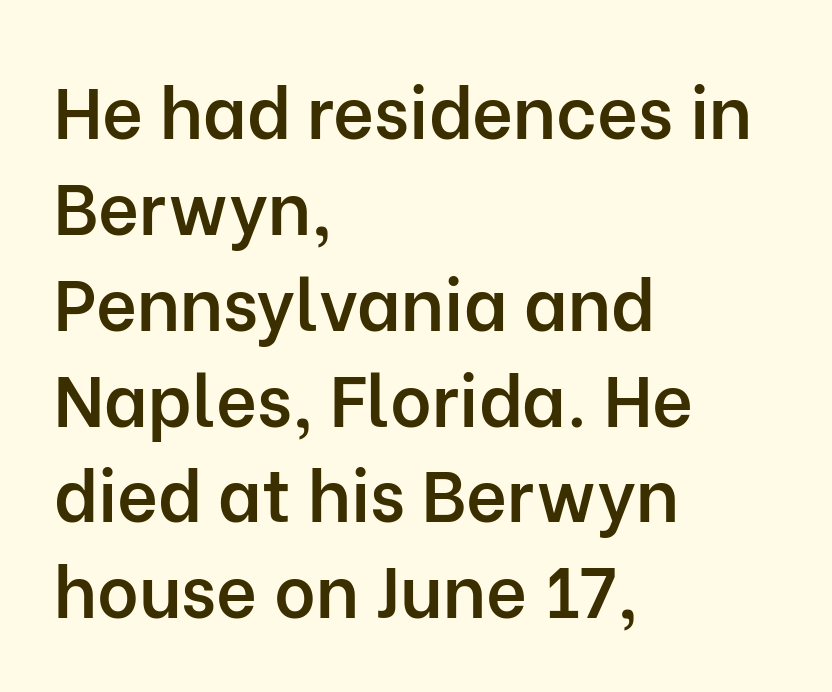
Q: Is the text bold? A: Semi-bold.
Q: Is the text italic (slanted)? A: No, it is upright.
Q: Is the typeface a serif or a sans-serif typeface? A: Sans-serif.
Q: Is the text underlined? A: No.
Q: How is the paragraph aligned? A: Left-aligned.
Q: Is the spacing between letters normal or unusually wide? A: Normal.
Q: Is the spacing between lines tight, normal or loose? A: Normal.
Q: Width (condensed, normal, or wide)? A: Normal.
Q: Stroke contrast? A: Low.
Q: x-height? A: Medium.
Q: Monospaced? A: No.
